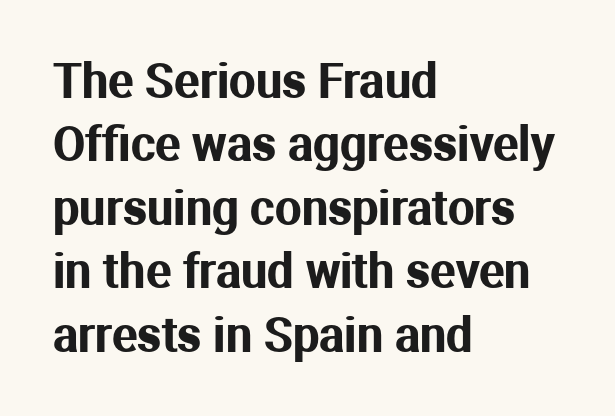
The image shows 47 px sans-serif type, upright; set left-aligned, normal line spacing (1.35x), normal letter spacing, not underlined; medium stroke contrast and a medium x-height.
